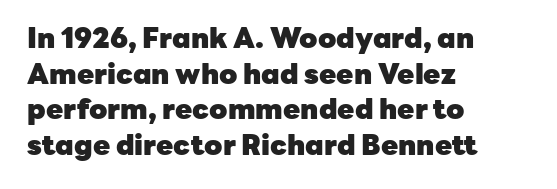
The image shows 28 px heavy sans-serif type, upright; set left-aligned, normal line spacing (1.27x), normal letter spacing, not underlined; low stroke contrast and a medium x-height.
